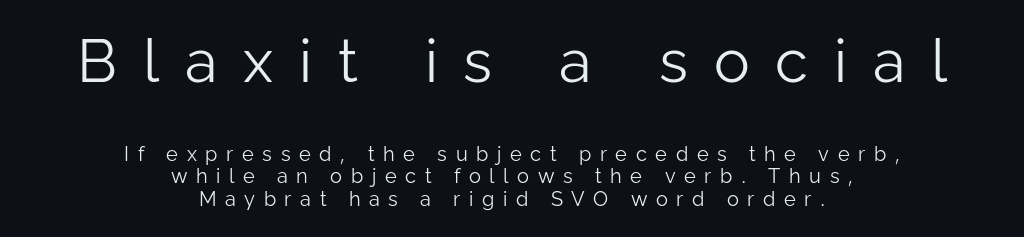
The image shows 60 px light sans-serif type, upright; set centered, tight line spacing (1.13x), unusually wide letter spacing (+0.43 em), not underlined; the first (top) block is 3.0x larger; low stroke contrast and a medium x-height.
